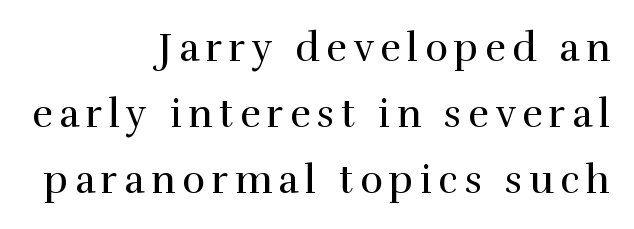
{"serif": "yes", "italic": "no", "bold": "no", "weight": "regular", "width": "normal", "x_height": "medium", "monospaced": "no", "underline": "no", "align": "right", "line_spacing": "normal", "line_spacing_ratio": 1.69, "glyph_px": 39}
